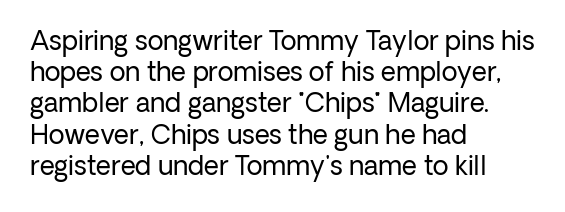
Q: Is the text bold? A: No.
Q: Is the text italic (slanted)? A: No, it is upright.
Q: Is the text underlined? A: No.
Q: How is the paragraph aligned? A: Left-aligned.
Q: Is the spacing between letters normal or unusually wide? A: Normal.
